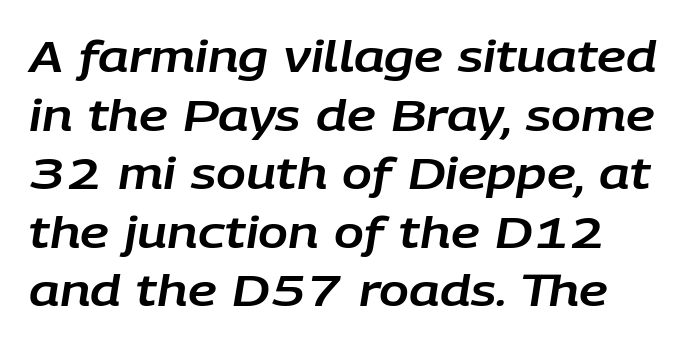
{"italic": "yes", "lean": "right", "slant_degrees": 9, "width": "normal", "stroke_contrast": "low", "x_height": "large", "monospaced": "no", "underline": "no", "line_spacing": "normal", "line_spacing_ratio": 1.33, "letter_spacing": "normal", "letter_spacing_em": 0.0, "glyph_px": 44}
